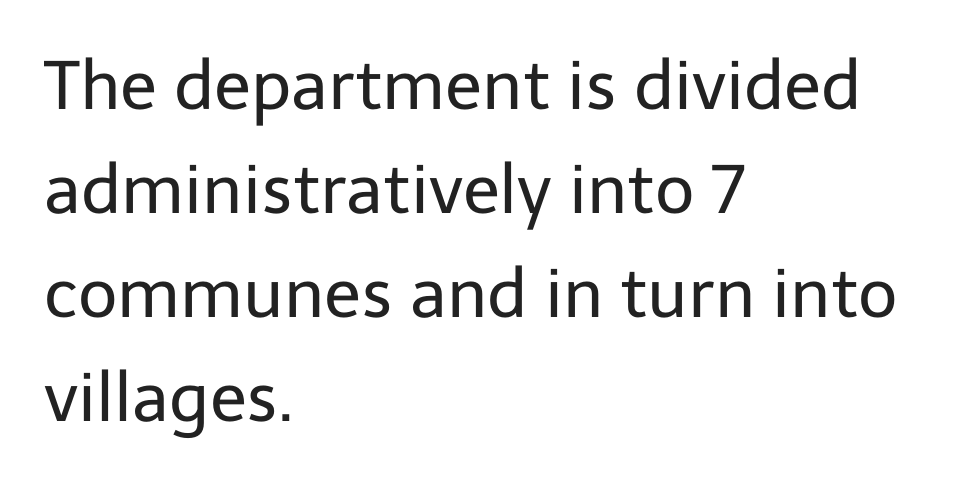
How are the letters spaced? Ordinarily, with no added tracking. Only glyphs here, with clear space below each row. Stem width sits at or under what a default text font uses. What kind of face is this? One without serifs — a sans.
